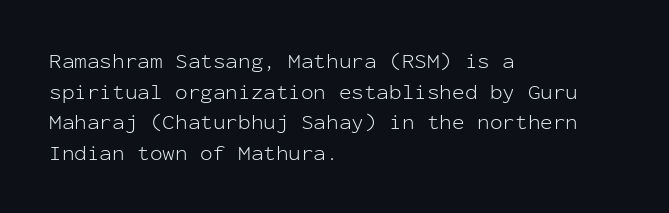
Q: Is the text bold? A: No.
Q: Is the text italic (slanted)? A: No, it is upright.
Q: Is the text underlined? A: No.
Q: How is the paragraph aligned? A: Left-aligned.
Q: Is the spacing between letters normal or unusually wide? A: Normal.
Q: Is the spacing between lines tight, normal or loose? A: Normal.
